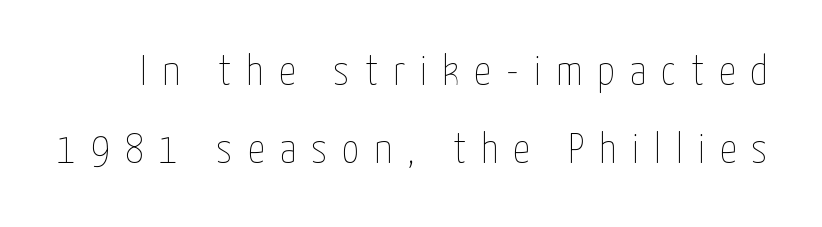
The image shows 42 px thin, condensed type, upright; set line spacing 1.86x, unusually wide letter spacing (+0.36 em), not underlined; low stroke contrast and a medium x-height.
